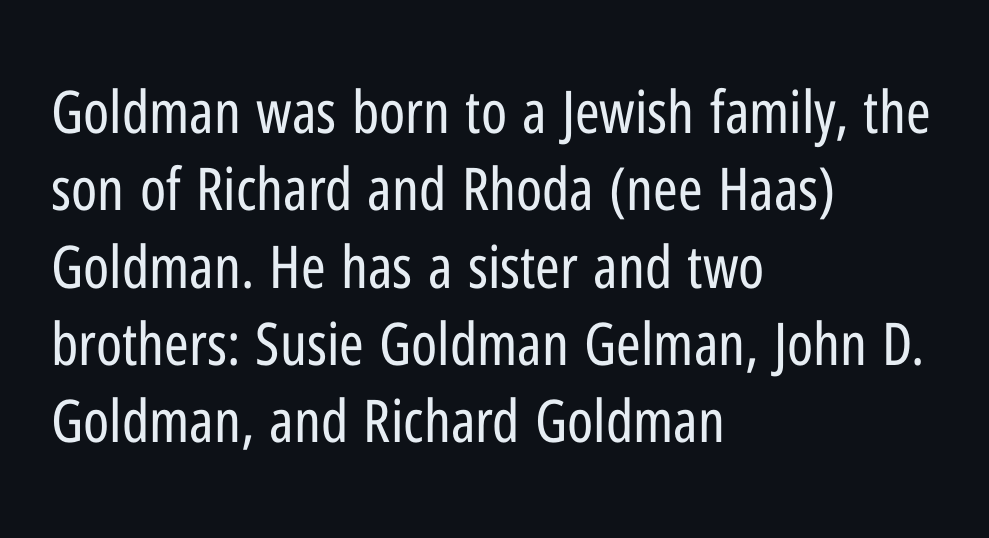
Line starts are locked; line ends wander. The passage shown is typed in a proportional face where columns would drift. How are the letters spaced? Ordinarily, with no added tracking. Weight: regular or lighter. Note: no serifs on the glyphs.
